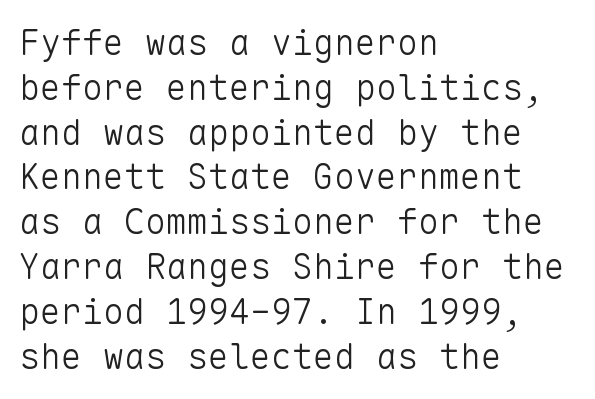
{"serif": "no", "italic": "no", "bold": "no", "weight": "light", "width": "normal", "stroke_contrast": "low", "x_height": "medium", "monospaced": "yes", "underline": "no", "align": "left", "line_spacing": "normal", "line_spacing_ratio": 1.28, "letter_spacing": "normal", "letter_spacing_em": 0.0, "glyph_px": 35}
